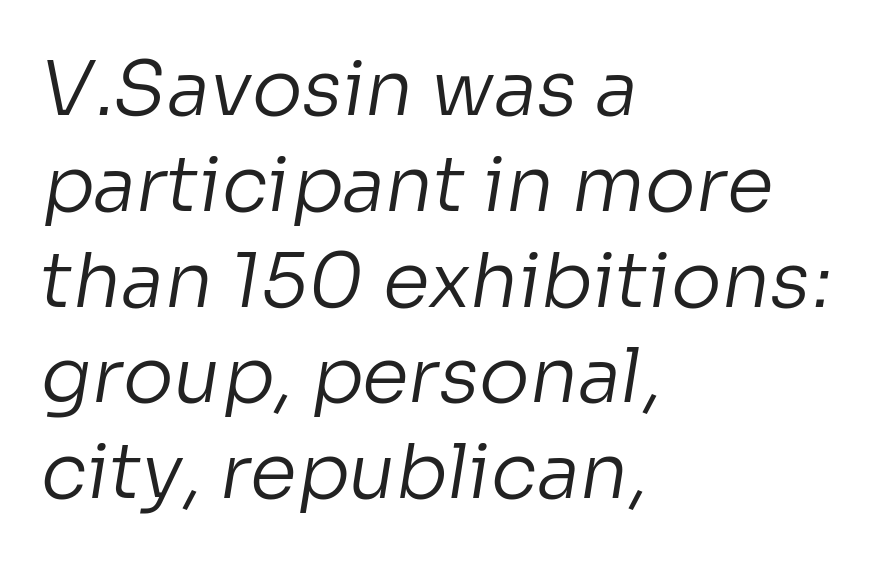
Is the stroke heavy? The answer is a plain regular-or-lighter. Letter spacing: default. A typesetter would call this proportional, since set widths differ per character. Check the space under the baseline: it is left empty.
